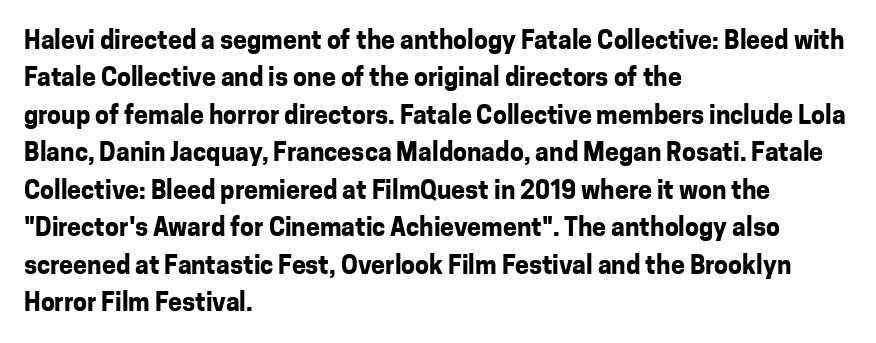
{"italic": "no", "bold": "yes", "underline": "no", "align": "left", "line_spacing": "normal", "line_spacing_ratio": 1.5, "letter_spacing": "normal", "letter_spacing_em": 0.0, "glyph_px": 25}
